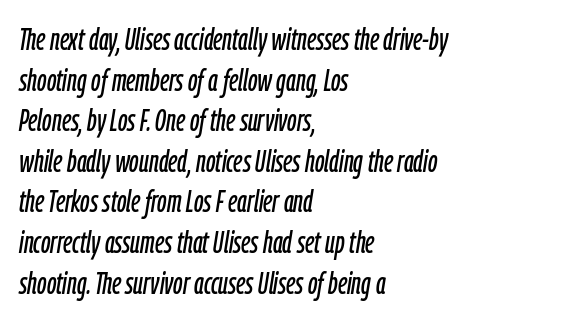
What's the leading like? Ordinary, nothing unusual. Characters are canted at an angle relative to the baseline's perpendicular. A clean baseline with only descenders dipping below it. Horizontal alignment here is leftward, the default for most running prose.
